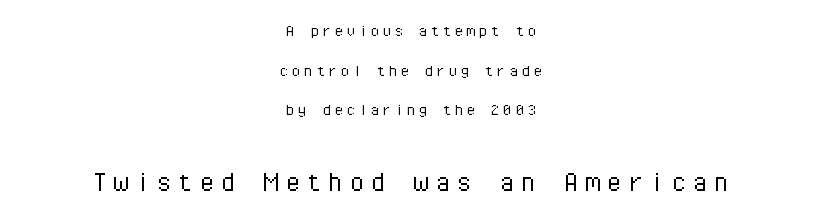
Ink coverage per letter is moderate at most. You could fit nearly another row in the gap between these rows. The rendering uses typewriter-style spacing with identical character cells. In CSS terms this would be text-align: center. A typesetter would label this face a sans. Plain, unruled lines of type.
